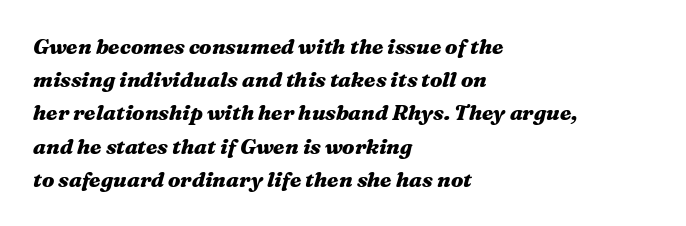
{"italic": "yes", "lean": "right", "slant_degrees": 16, "bold": "yes", "underline": "no", "align": "left", "line_spacing": "normal", "line_spacing_ratio": 1.58, "letter_spacing": "normal", "letter_spacing_em": 0.0, "glyph_px": 21}
